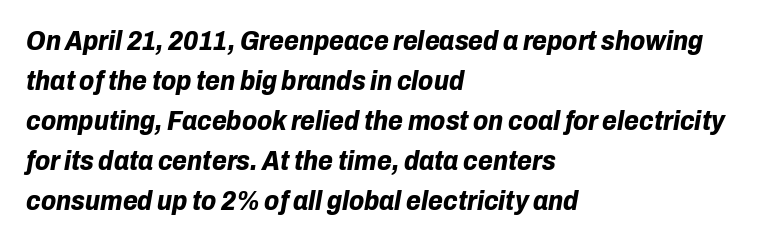
The image shows 27 px bold type, italic (leaning right); set left-aligned, normal line spacing (1.48x), normal letter spacing, not underlined.
